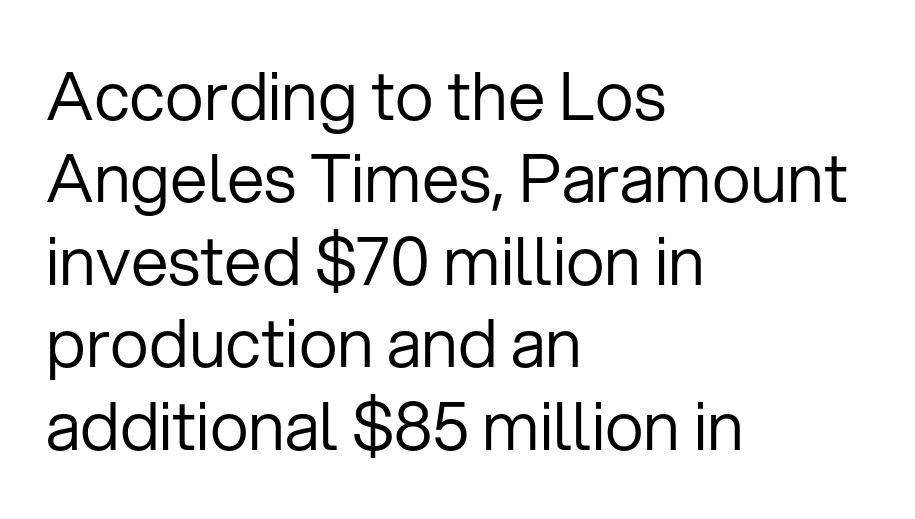
Q: Is the text bold? A: No.
Q: Is the text italic (slanted)? A: No, it is upright.
Q: Is the typeface a serif or a sans-serif typeface? A: Sans-serif.
Q: Is the text underlined? A: No.
Q: How is the paragraph aligned? A: Left-aligned.
Q: Is the spacing between letters normal or unusually wide? A: Normal.
Q: Width (condensed, normal, or wide)? A: Normal.
Q: Stroke contrast? A: Low.
Q: x-height? A: Medium.
Q: Monospaced? A: No.
